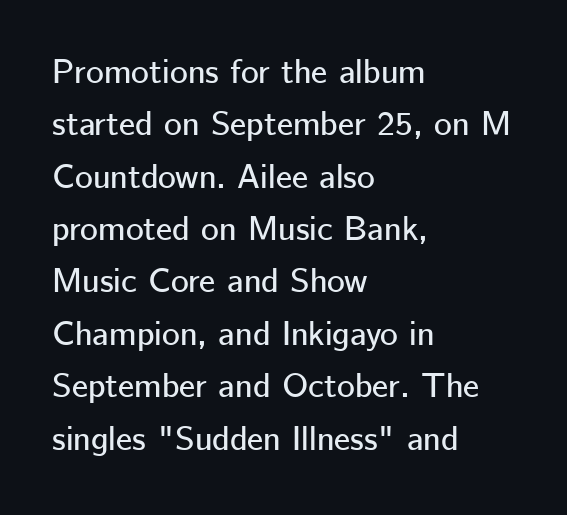
{"serif": "no", "italic": "no", "width": "normal", "stroke_contrast": "low", "x_height": "medium", "monospaced": "no", "underline": "no", "align": "left", "line_spacing": "normal", "line_spacing_ratio": 1.54, "letter_spacing": "normal", "letter_spacing_em": 0.0, "glyph_px": 34}
